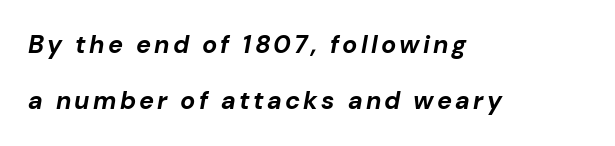
Q: Is the text bold? A: Yes.
Q: Is the text italic (slanted)? A: Yes, it leans right by about 10 degrees.
Q: Is the text underlined? A: No.
Q: How is the paragraph aligned? A: Left-aligned.
Q: Is the spacing between lines tight, normal or loose? A: Loose.
